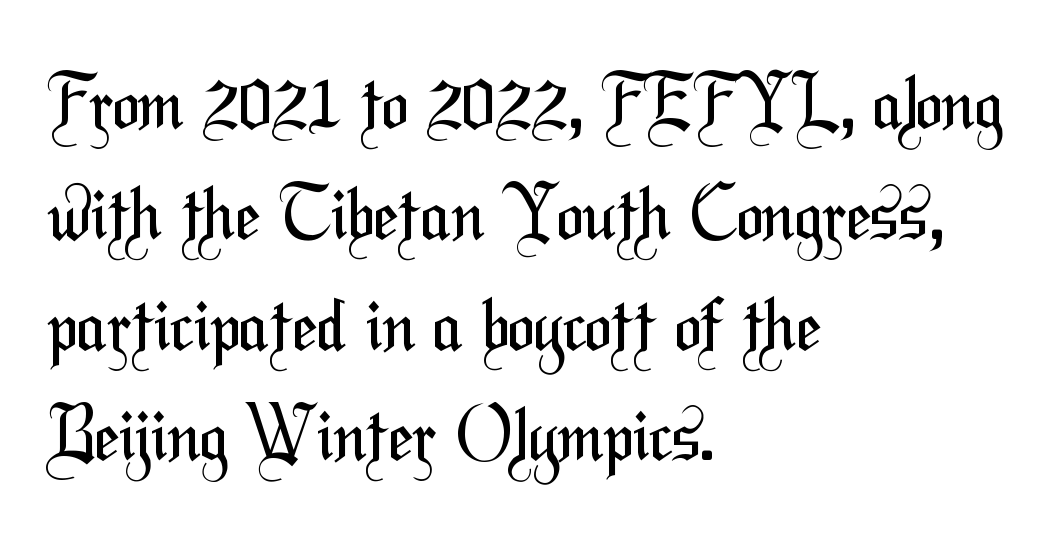
The image shows 71 px regular-weight, condensed sans-serif type; set left-aligned, normal line spacing (1.56x), normal letter spacing, not underlined; medium stroke contrast and a medium x-height.
